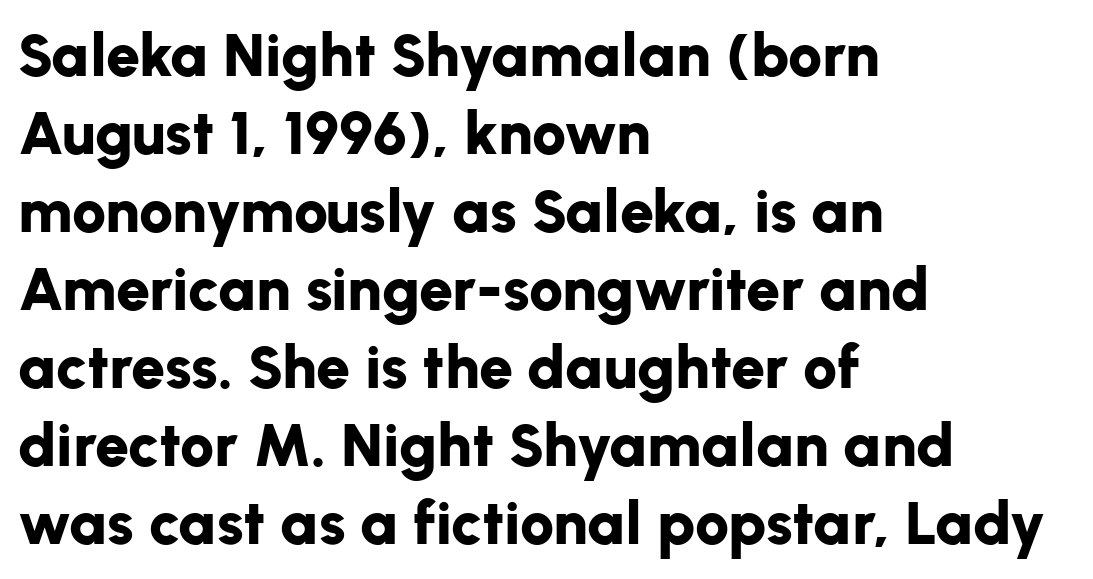
The image shows 61 px bold sans-serif type, upright; set left-aligned, normal line spacing (1.28x), normal letter spacing, not underlined; low stroke contrast and a medium x-height.
